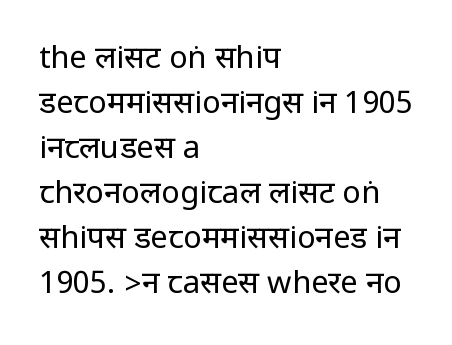
Rows of type keep a routine distance in the vertical direction. Each word holds together tightly as a unit, with standard inter-letter gaps. Plain, unruled lines of type. The weight would be labelled regular, book, light, or lighter still.
